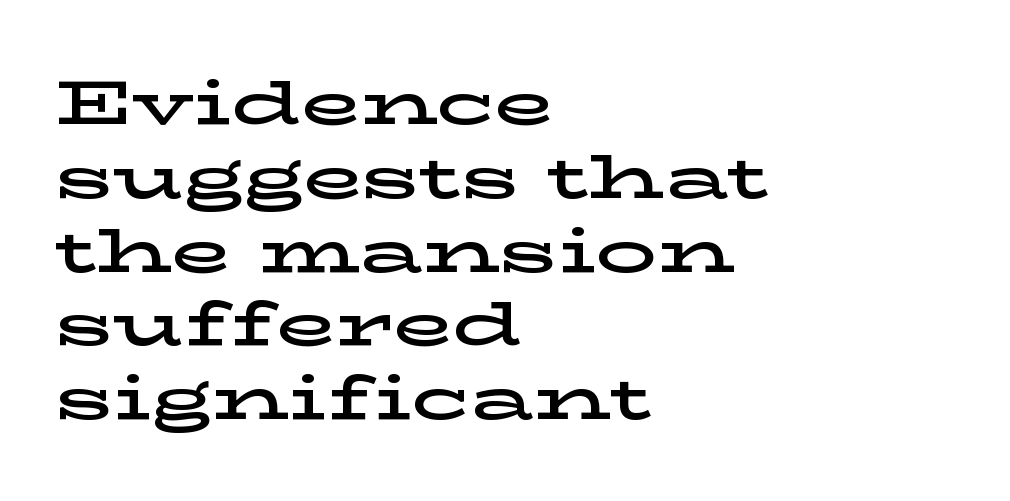
The image shows 61 px wide serif type, upright; set left-aligned, line spacing 1.21x, normal letter spacing, not underlined; low stroke contrast and a medium x-height.
